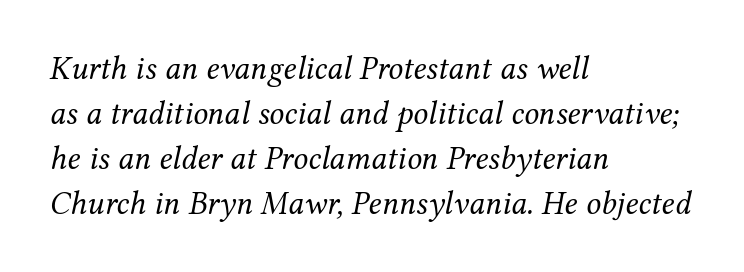
Do the characters align in a grid? No, the font is proportional. Letters have the restrained weight of plain body copy at most. Line starts are locked; line ends wander. In terms of letterspacing, this is plain default setting. The lettering tilts uniformly, giving the passage an italic look. The glyphs in this specimen are seriffed.
